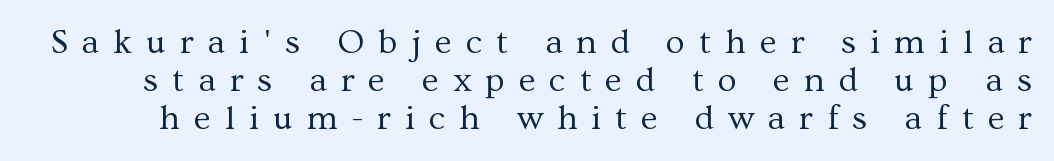
The image shows 35 px regular-weight serif type, upright; set tight line spacing (1.08x), unusually wide letter spacing (+0.4 em), not underlined; medium stroke contrast and a medium x-height.
